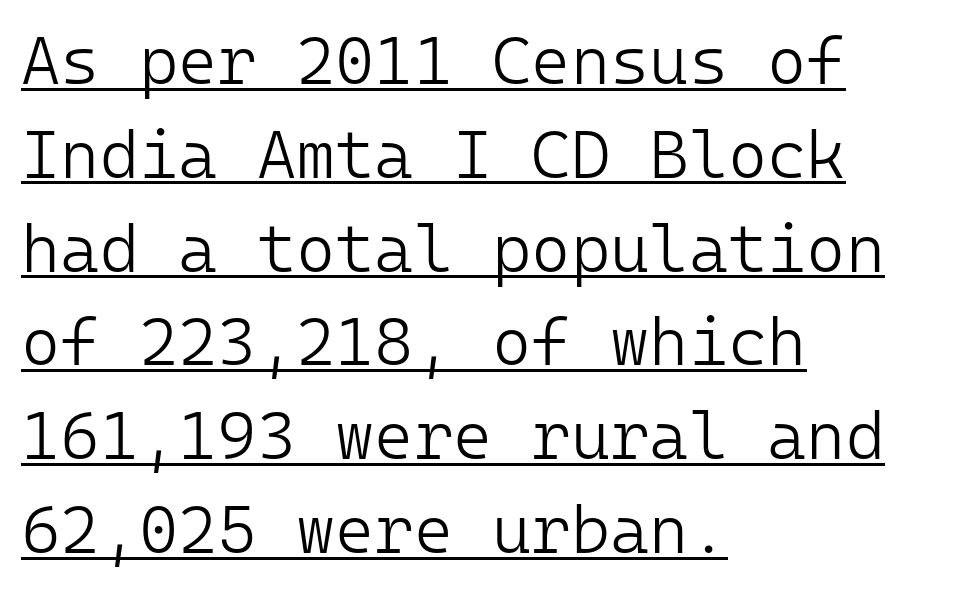
The image shows 67 px light sans-serif type, upright, monospaced; set left-aligned, normal line spacing (1.4x), normal letter spacing, underlined; low stroke contrast and a medium x-height.
